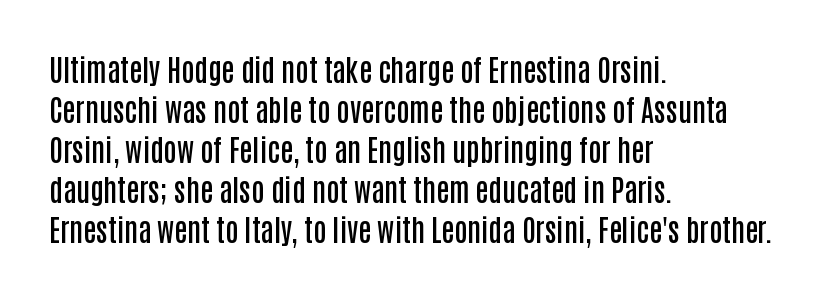
The glyphs have the mass of a demibold cut, below bold. The lettering stays uniformly vertical, giving the passage a roman look. These lines are rendered in a variable-pitch font. What kind of face is this? One without serifs — a sans. The rendering keeps characters at their native spacing.
